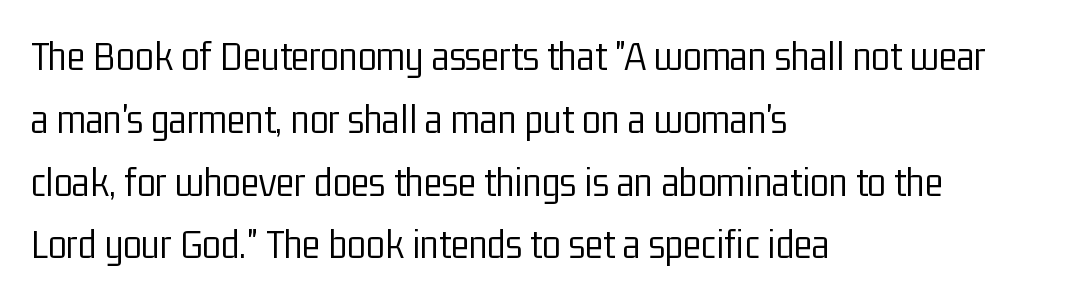
{"serif": "no", "italic": "no", "bold": "no", "weight": "light", "width": "condensed", "stroke_contrast": "low", "x_height": "medium", "monospaced": "no", "underline": "no", "align": "left", "line_spacing": "normal", "line_spacing_ratio": 1.46, "letter_spacing": "normal", "letter_spacing_em": 0.0, "glyph_px": 43}
